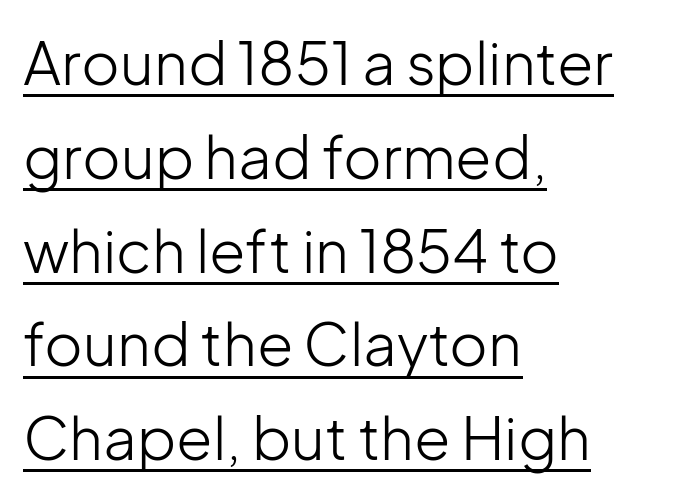
The image shows 59 px light sans-serif type, upright; set left-aligned, normal line spacing (1.59x), normal letter spacing, underlined; low stroke contrast and a medium x-height.
